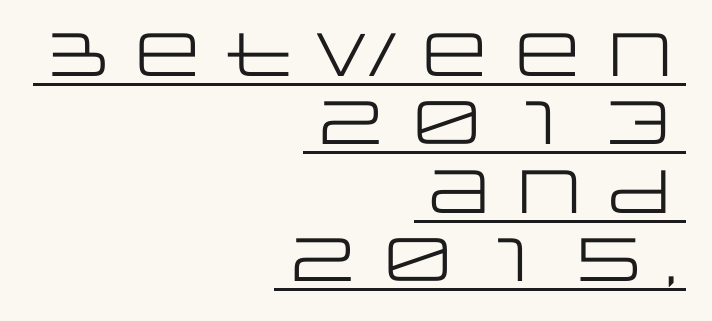
The image shows 61 px regular-weight, wide sans-serif type, upright; set right-aligned, tight line spacing (1.12x), normal letter spacing, underlined; low stroke contrast and a large x-height.
